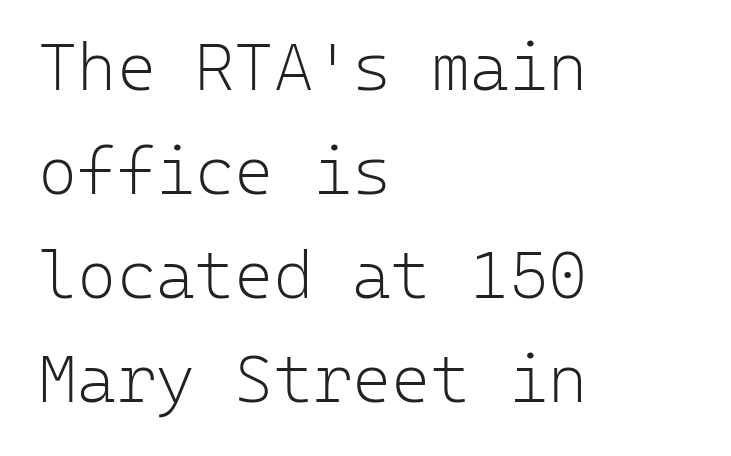
The typesetting does not lean heavy: it is not bold. The letters sit at their default tracking, neither squeezed nor spread. The passage shown is not underscored anywhere. Regarding serifs, this sample does without them. A typesetter would call this monospace, since all characters share one set width.
